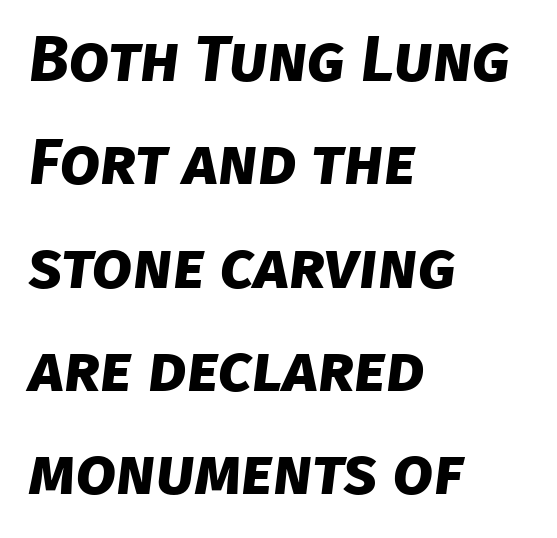
Q: Is the text bold? A: Yes.
Q: Is the typeface a serif or a sans-serif typeface? A: Sans-serif.
Q: Is the text underlined? A: No.
Q: How is the paragraph aligned? A: Left-aligned.
Q: Is the spacing between letters normal or unusually wide? A: Normal.
Q: Is the spacing between lines tight, normal or loose? A: Normal.
Q: Width (condensed, normal, or wide)? A: Normal.
Q: Stroke contrast? A: Low.
Q: x-height? A: Large.
Q: Monospaced? A: No.
